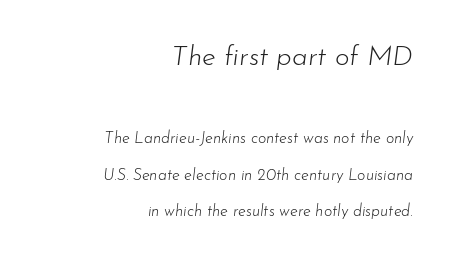
The image shows 28 px light type, italic (leaning right); set right-aligned, loose line spacing (2.3x), normal letter spacing, not underlined; the first (top) block is 1.75x larger; low stroke contrast and a small x-height.
